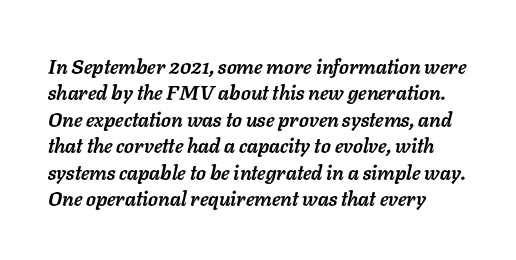
Q: Is the text bold? A: Yes.
Q: Is the text italic (slanted)? A: Yes, it leans right by about 11 degrees.
Q: Is the text underlined? A: No.
Q: How is the paragraph aligned? A: Left-aligned.
Q: Is the spacing between letters normal or unusually wide? A: Normal.
Q: Is the spacing between lines tight, normal or loose? A: Normal.
